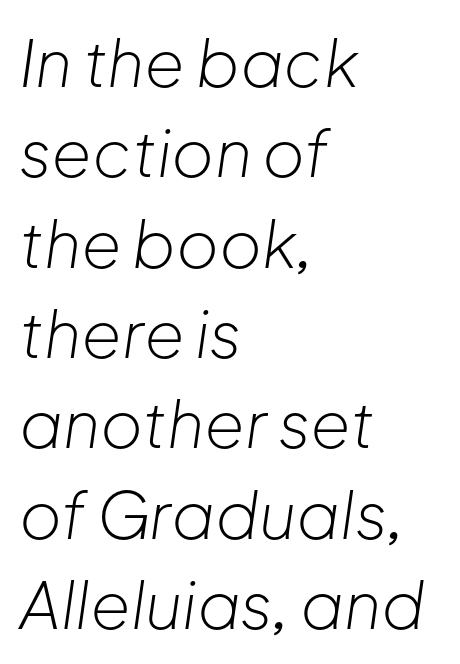
The lines sit at an ordinary, default distance from one another. Is this a heavy cut? Hardly; it is regular or lighter. Observe the lean: these are italic letterforms. The baseline area is clear. A typesetter would call this proportional, since set widths differ per character. Default kerning and tracking; the words read as compact shapes.
